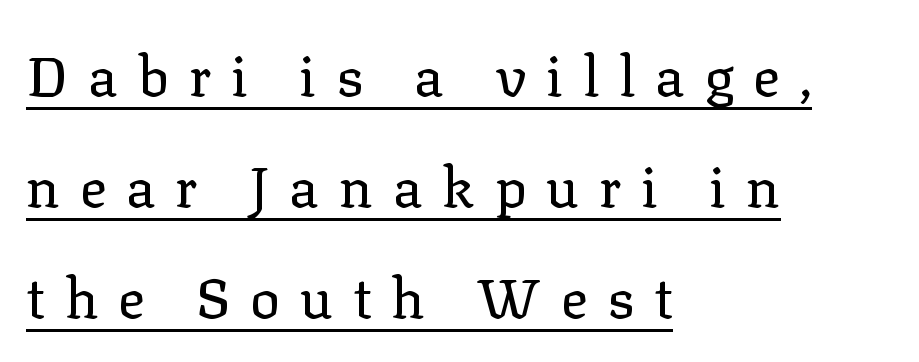
Q: Is the text bold? A: No.
Q: Is the text italic (slanted)? A: No, it is upright.
Q: Is the typeface a serif or a sans-serif typeface? A: Serif.
Q: Is the text underlined? A: Yes.
Q: How is the paragraph aligned? A: Left-aligned.
Q: Is the spacing between letters normal or unusually wide? A: Unusually wide.
Q: Is the spacing between lines tight, normal or loose? A: Loose.
Q: Width (condensed, normal, or wide)? A: Normal.
Q: Stroke contrast? A: Low.
Q: x-height? A: Medium.
Q: Monospaced? A: No.
